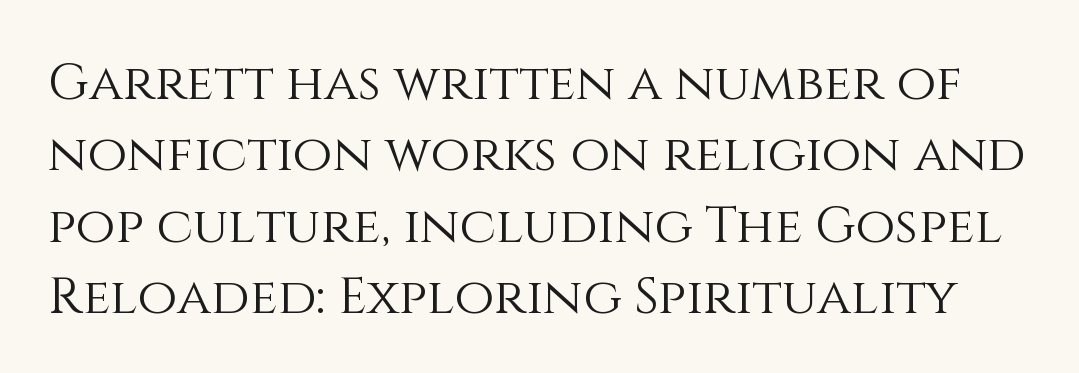
Q: Is the text bold? A: No.
Q: Is the text italic (slanted)? A: No, it is upright.
Q: Is the text underlined? A: No.
Q: Is the spacing between letters normal or unusually wide? A: Normal.
Q: Is the spacing between lines tight, normal or loose? A: Normal.
Q: Width (condensed, normal, or wide)? A: Normal.
Q: Stroke contrast? A: Medium.
Q: x-height? A: Large.
Q: Monospaced? A: No.
